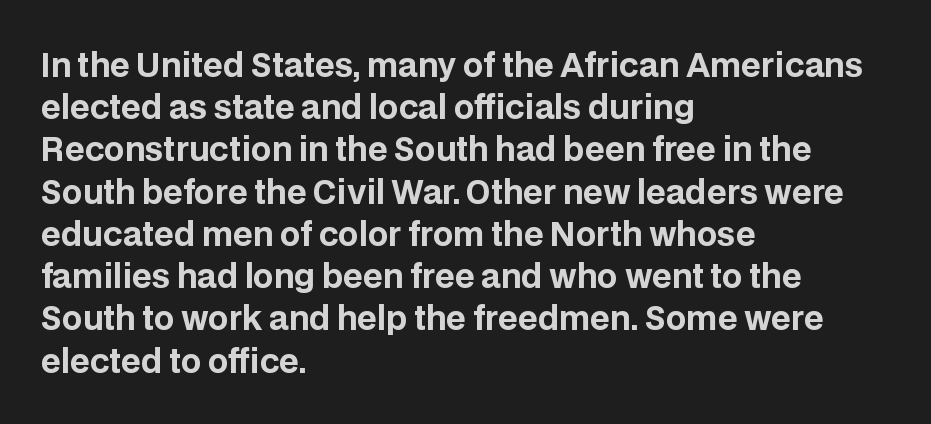
Q: Is the text bold? A: Yes.
Q: Is the text italic (slanted)? A: No, it is upright.
Q: Is the typeface a serif or a sans-serif typeface? A: Sans-serif.
Q: Is the text underlined? A: No.
Q: How is the paragraph aligned? A: Left-aligned.
Q: Is the spacing between letters normal or unusually wide? A: Normal.
Q: Is the spacing between lines tight, normal or loose? A: Normal.
Q: Width (condensed, normal, or wide)? A: Normal.
Q: Stroke contrast? A: Low.
Q: x-height? A: Large.
Q: Monospaced? A: No.
